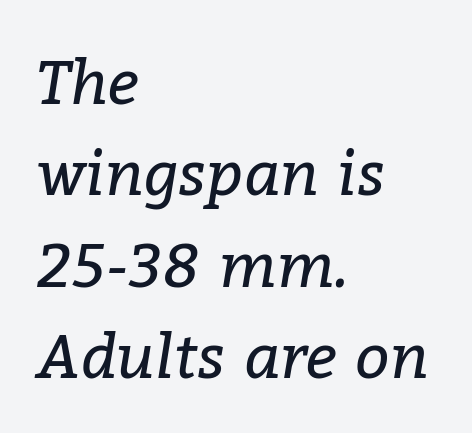
The image shows 61 px regular-weight serif type, italic (leaning right); set left-aligned, normal line spacing (1.5x), normal letter spacing, not underlined; low stroke contrast and a medium x-height.
